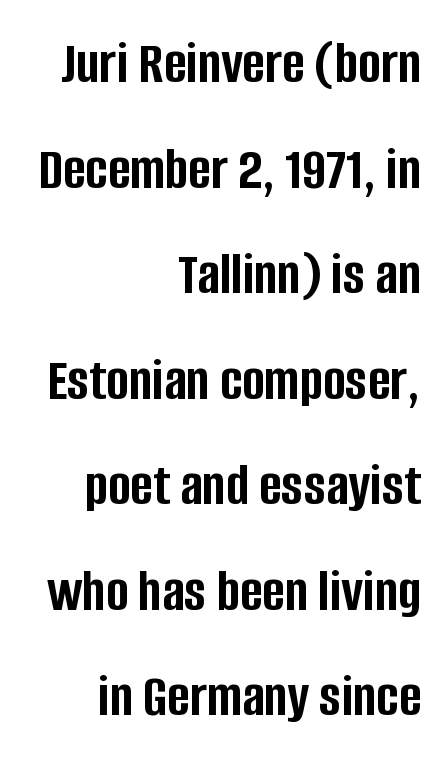
The image shows 61 px semibold, condensed sans-serif type, upright; set right-aligned, line spacing 1.73x, normal letter spacing, not underlined; low stroke contrast and a large x-height.
